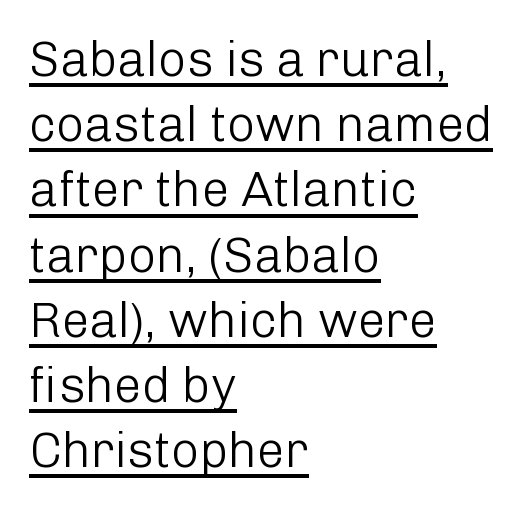
If you drew a ruler down the left edge, every line would touch it. Posture: straight, roman, zero tilt. The letterforms sit at book weight or below. The face used here appears with an underline applied. This block has exactly the height ordinary leading produces. A typesetter would label this face a sans.
